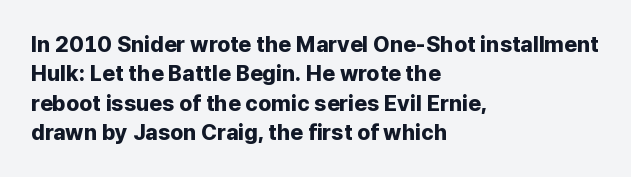
Q: Is the text bold? A: Yes.
Q: Is the text italic (slanted)? A: No, it is upright.
Q: Is the text underlined? A: No.
Q: How is the paragraph aligned? A: Left-aligned.
Q: Is the spacing between letters normal or unusually wide? A: Normal.
Q: Is the spacing between lines tight, normal or loose? A: Normal.
